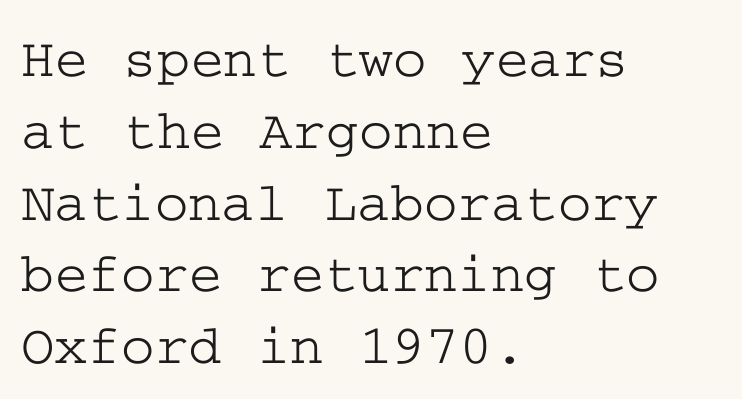
{"serif": "yes", "italic": "no", "width": "wide", "stroke_contrast": "low", "x_height": "medium", "underline": "no", "align": "left", "line_spacing": "normal", "line_spacing_ratio": 1.26, "letter_spacing": "normal", "letter_spacing_em": 0.0, "glyph_px": 57}
